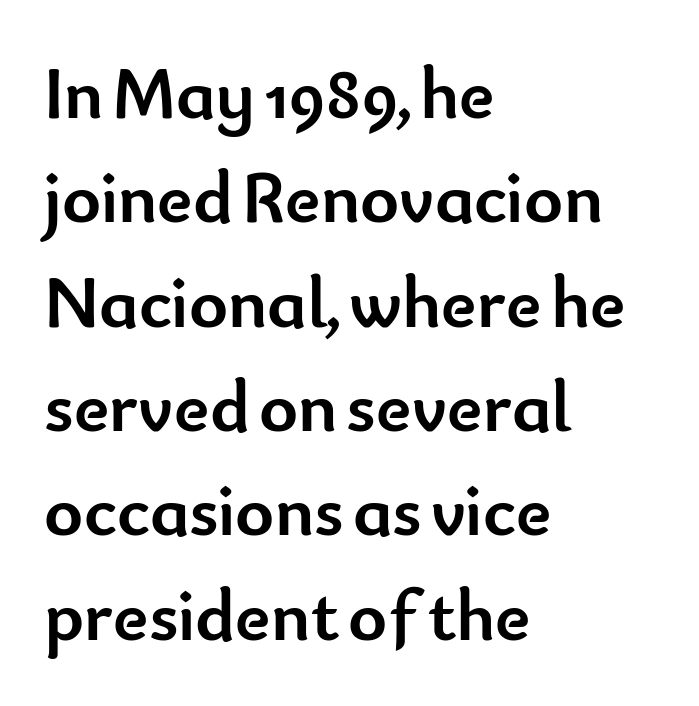
The image shows 74 px semibold sans-serif type, upright; set left-aligned, normal line spacing (1.41x), normal letter spacing, not underlined; low stroke contrast and a small x-height.
